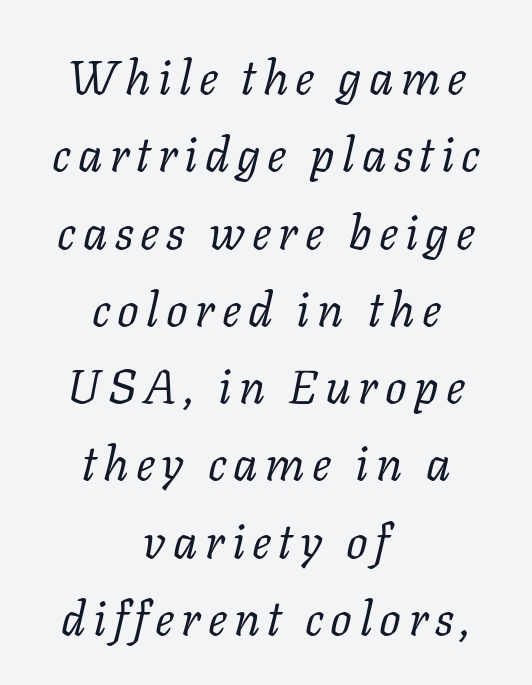
The image shows 48 px regular-weight serif type, italic (leaning right); set centered, normal line spacing (1.61x), not underlined; low stroke contrast and a medium x-height.
